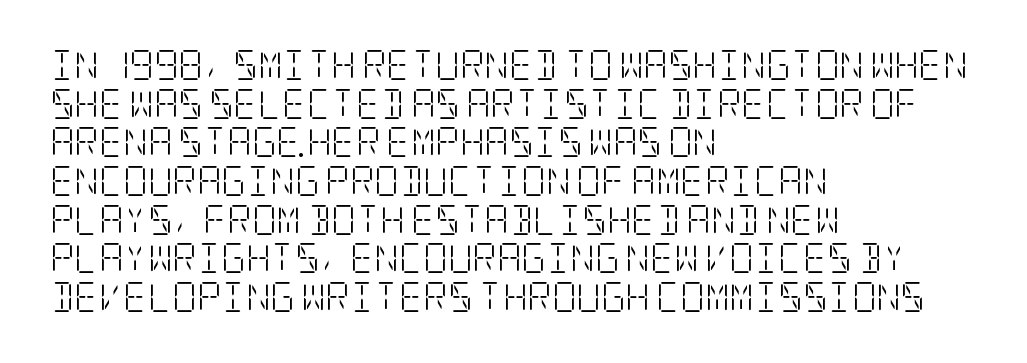
{"serif": "yes", "italic": "no", "bold": "no", "weight": "light", "width": "condensed", "stroke_contrast": "low", "x_height": "large", "underline": "no", "align": "left", "line_spacing": "normal", "line_spacing_ratio": 1.29, "letter_spacing": "normal", "letter_spacing_em": 0.0, "glyph_px": 30}
